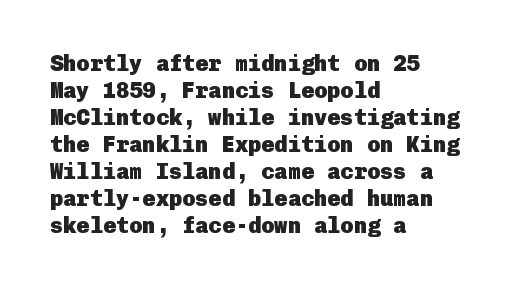
The setting favours the left margin, as ordinary paragraphs usually do. The strip under each line holds only bare page. Every letter is thick-stroked: bold, no question. In terms of posture, this sample is upright. Is the letter spacing exaggerated? No — it looks like the ordinary default.
